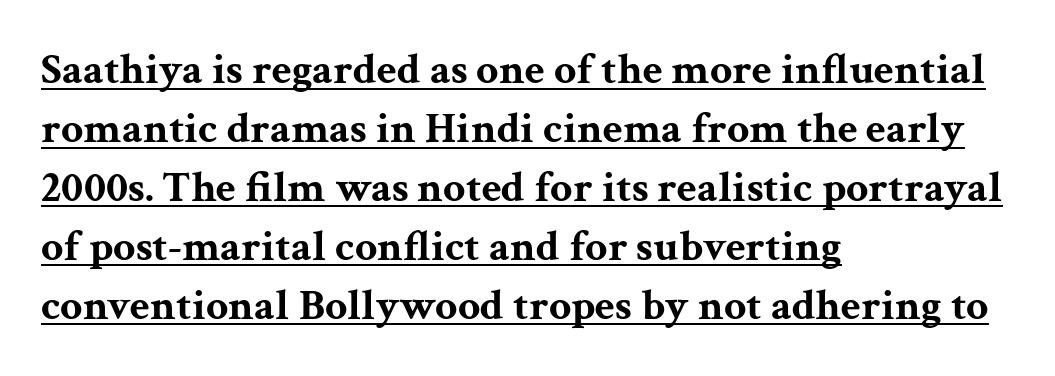
The image shows 44 px bold, wide serif type, upright; set left-aligned, normal line spacing (1.34x), normal letter spacing, underlined; medium stroke contrast and a medium x-height.
